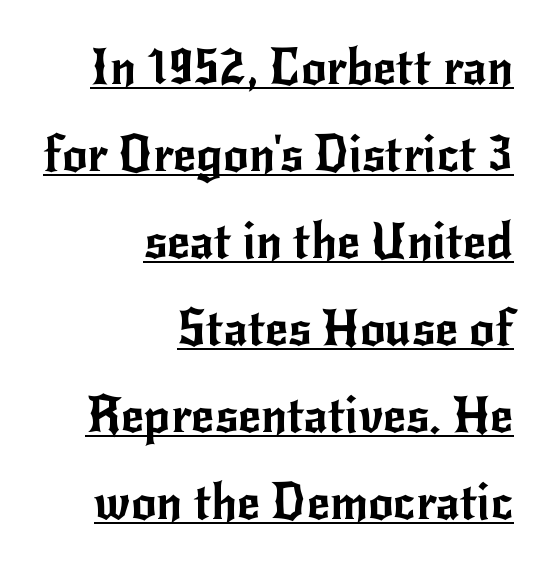
The image shows 50 px sans-serif type, upright; set right-aligned, line spacing 1.74x, normal letter spacing, underlined; low stroke contrast and a small x-height.
